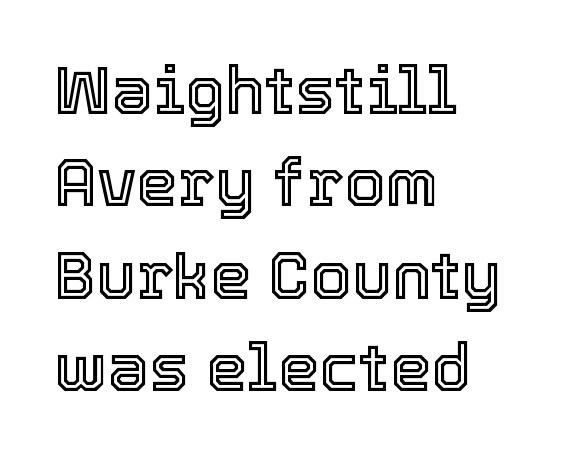
Q: Is the text italic (slanted)? A: No, it is upright.
Q: Is the text underlined? A: No.
Q: How is the paragraph aligned? A: Left-aligned.
Q: Is the spacing between letters normal or unusually wide? A: Normal.
Q: Is the spacing between lines tight, normal or loose? A: Normal.
Q: Width (condensed, normal, or wide)? A: Normal.
Q: x-height? A: Medium.
Q: Monospaced? A: No.
